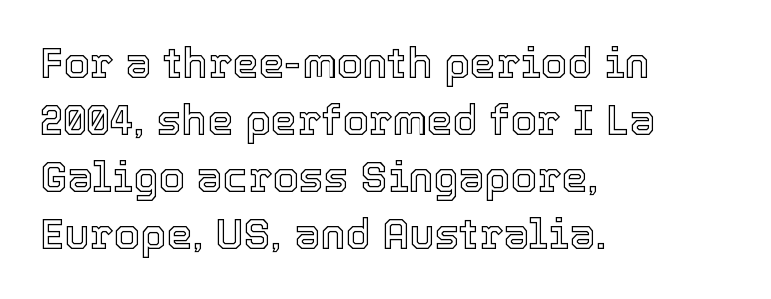
Each line starts at the same left margin while the right side varies. You could call the tracking neutral — neither tight nor loose. Nope, not italic — everything's standing straight. The designer left line spacing at the default. Honestly, there is no underline to notice here at all.
